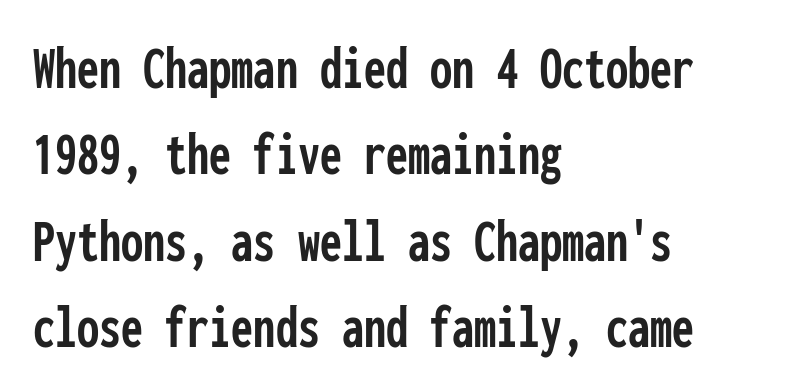
Check where the strokes stop: nothing finishes them off — pure sans. The typesetter chose a ragged-right arrangement here. Glyph-to-glyph distance matches everyday printed text. A clean baseline with only descenders dipping below it.
